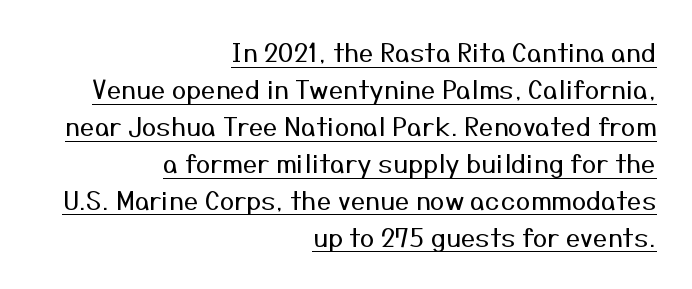
The image shows 26 px text type, upright; set right-aligned, normal line spacing (1.42x), normal letter spacing, underlined.
